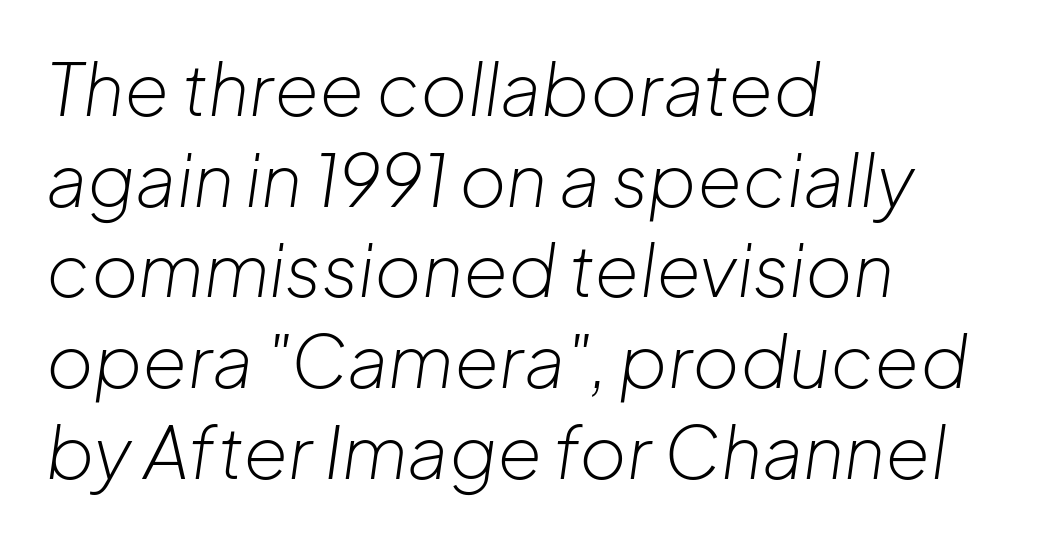
The image shows 72 px light type, italic (leaning right); set left-aligned, normal line spacing (1.26x), normal letter spacing, not underlined; low stroke contrast and a medium x-height.
